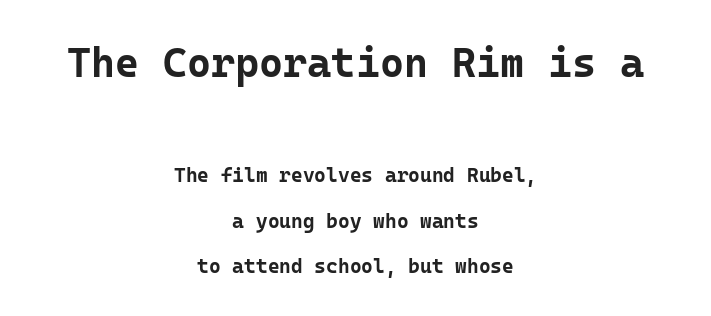
The image shows 41 px bold sans-serif type, upright, monospaced; set centered, loose line spacing (2.26x), normal letter spacing, not underlined; the first (top) block is 2.05x larger; low stroke contrast and a medium x-height.
